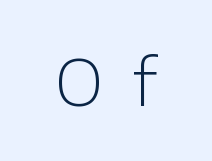
{"serif": "no", "italic": "no", "bold": "no", "weight": "light", "width": "normal", "stroke_contrast": "low", "x_height": "medium", "monospaced": "no", "underline": "no", "letter_spacing": "wide", "letter_spacing_em": 0.47, "glyph_px": 64}
